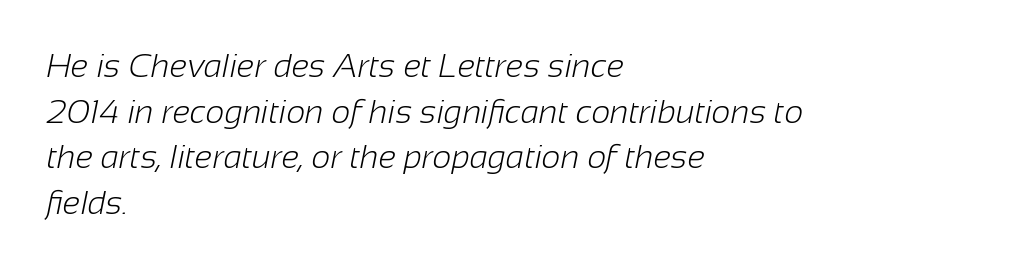
The image shows 33 px light sans-serif type; set left-aligned, normal line spacing (1.38x), normal letter spacing, not underlined; low stroke contrast and a medium x-height.
